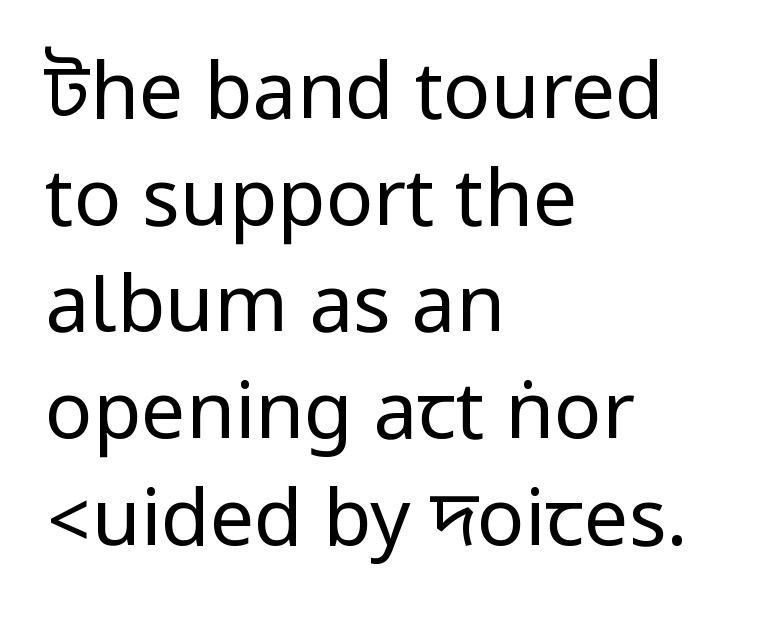
The image shows 79 px regular-weight, condensed sans-serif type, upright; set left-aligned, normal line spacing (1.35x), normal letter spacing, not underlined; low stroke contrast.
